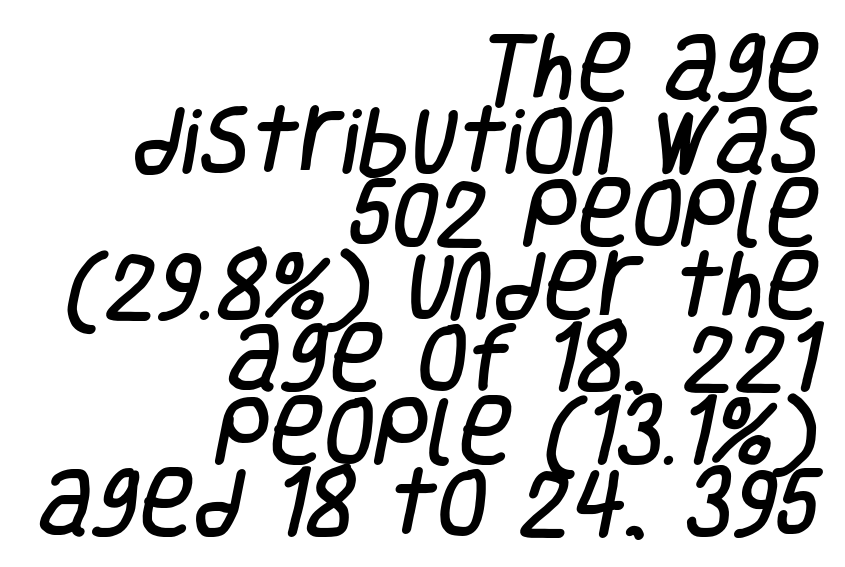
{"serif": "no", "width": "condensed", "stroke_contrast": "low", "x_height": "large", "monospaced": "no", "underline": "no", "align": "right", "line_spacing": "tight", "line_spacing_ratio": 0.98, "letter_spacing": "normal", "letter_spacing_em": 0.0, "glyph_px": 74}
